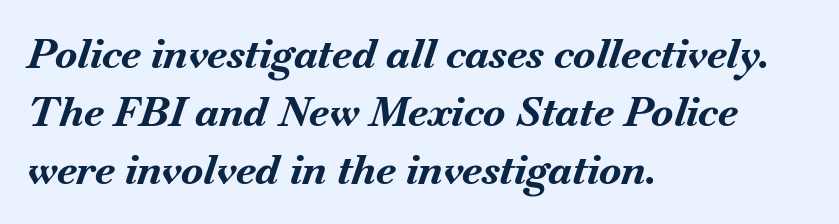
Q: Is the text bold? A: Yes.
Q: Is the text italic (slanted)? A: Yes, it leans right by about 18 degrees.
Q: Is the text underlined? A: No.
Q: How is the paragraph aligned? A: Left-aligned.
Q: Is the spacing between letters normal or unusually wide? A: Normal.
Q: Is the spacing between lines tight, normal or loose? A: Normal.
Q: Width (condensed, normal, or wide)? A: Normal.
Q: Stroke contrast? A: Medium.
Q: x-height? A: Small.
Q: Monospaced? A: No.
